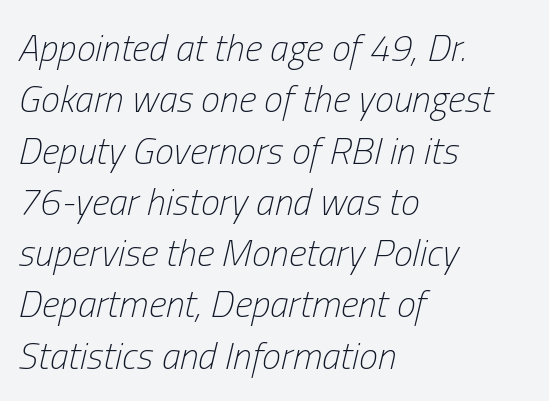
{"italic": "yes", "lean": "right", "slant_degrees": 13, "bold": "no", "weight": "light", "width": "condensed", "stroke_contrast": "low", "x_height": "medium", "monospaced": "no", "underline": "no", "align": "left", "line_spacing": "normal", "line_spacing_ratio": 1.35, "letter_spacing": "normal", "letter_spacing_em": 0.0, "glyph_px": 38}
